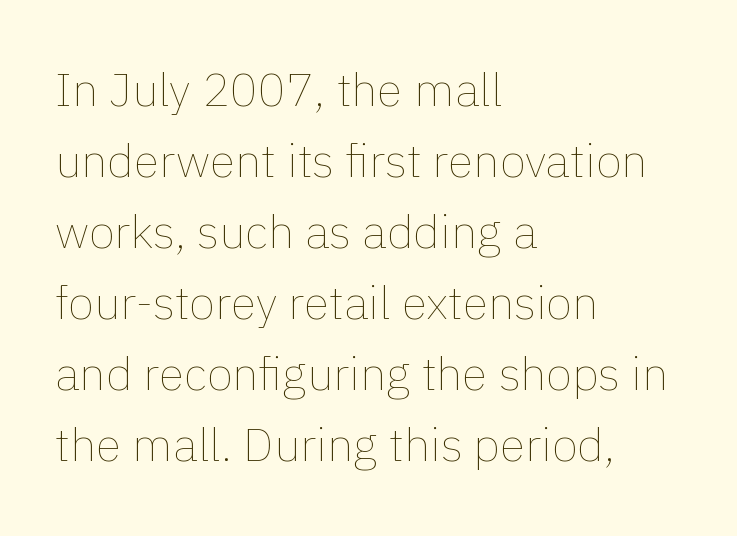
{"italic": "no", "bold": "no", "weight": "thin", "width": "normal", "stroke_contrast": "low", "x_height": "medium", "monospaced": "no", "underline": "no", "align": "left", "line_spacing": "normal", "line_spacing_ratio": 1.51, "letter_spacing": "normal", "letter_spacing_em": 0.0, "glyph_px": 47}
